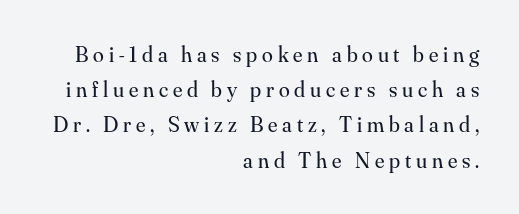
Q: Is the text bold? A: No.
Q: Is the text italic (slanted)? A: No, it is upright.
Q: Is the text underlined? A: No.
Q: How is the paragraph aligned? A: Right-aligned.
Q: Is the spacing between letters normal or unusually wide? A: Unusually wide.
Q: Is the spacing between lines tight, normal or loose? A: Normal.
